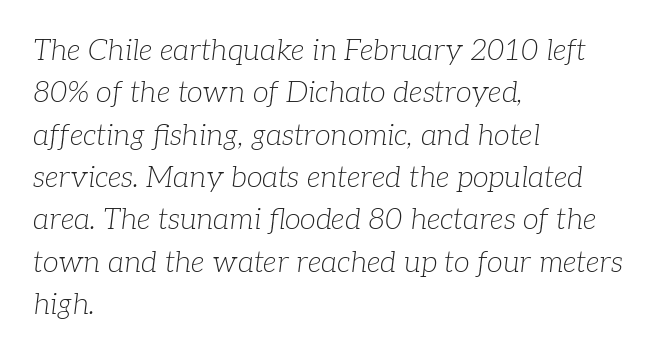
The image shows 29 px light serif type, italic (leaning right); set left-aligned, normal line spacing (1.46x), normal letter spacing, not underlined; low stroke contrast and a medium x-height.
